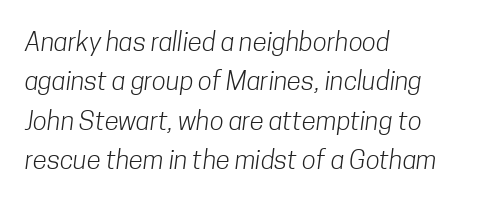
{"bold": "no", "underline": "no", "align": "left", "line_spacing": "normal", "line_spacing_ratio": 1.51, "letter_spacing": "normal", "letter_spacing_em": 0.0, "glyph_px": 26}
